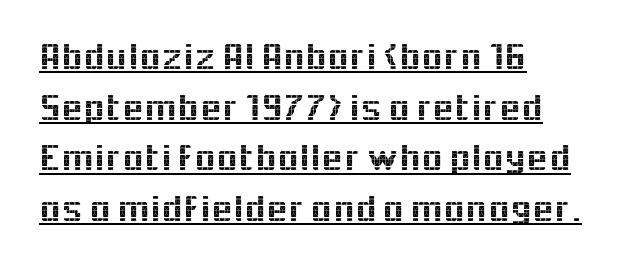
The image shows 39 px sans-serif type, upright; set left-aligned, normal line spacing (1.3x), normal letter spacing, underlined; a medium x-height.
